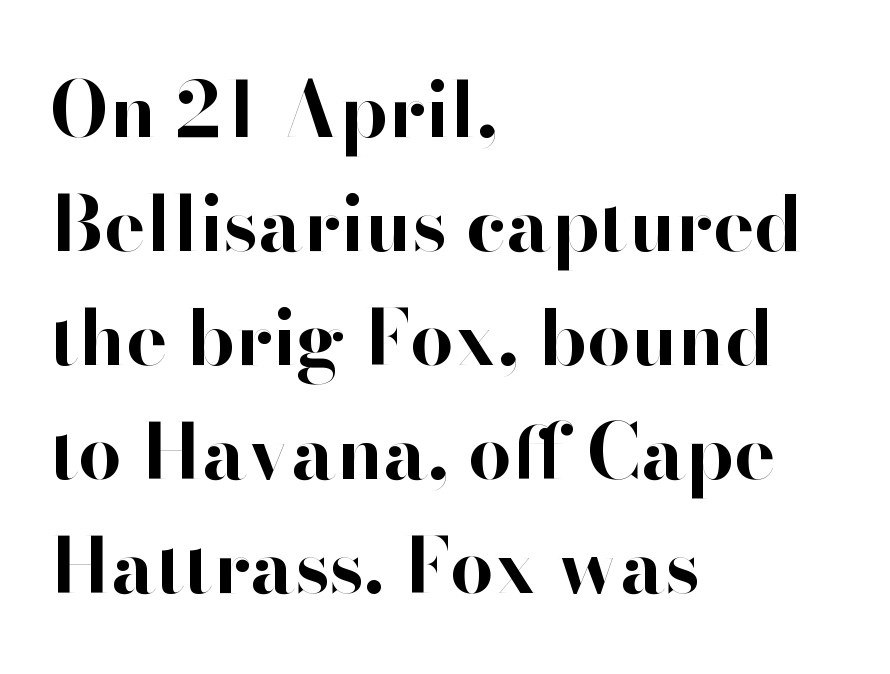
The image shows 77 px bold sans-serif type, upright; set left-aligned, normal line spacing (1.48x), normal letter spacing, not underlined; high stroke contrast and a small x-height.
